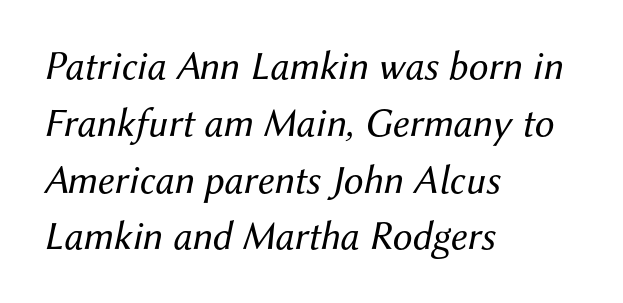
The space directly below the letters is spotless. The designer left line spacing at the default. When letters slant like this, we call the style italic. The paragraph shown leans on its left margin. No heavy texture on the line: the type isn't bold.
